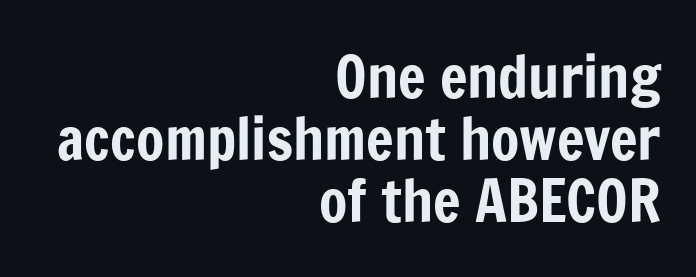
{"serif": "no", "italic": "no", "width": "condensed", "stroke_contrast": "low", "x_height": "medium", "monospaced": "no", "underline": "no", "align": "right", "line_spacing": "tight", "line_spacing_ratio": 1.07, "letter_spacing": "normal", "letter_spacing_em": 0.0, "glyph_px": 58}
